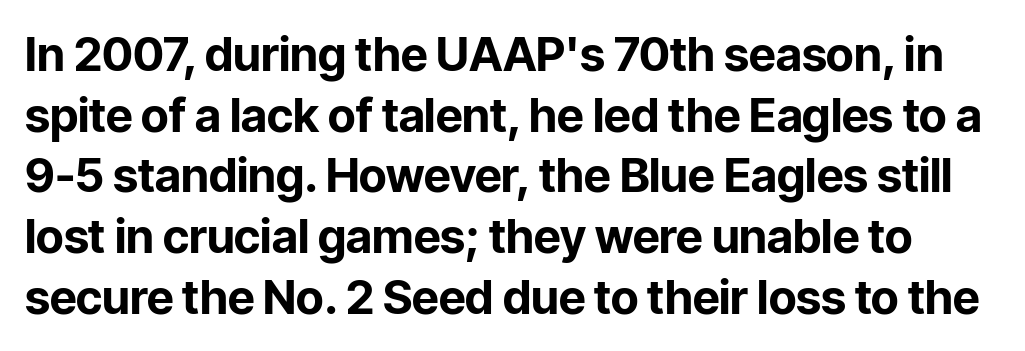
The image shows 47 px bold sans-serif type, upright; set normal line spacing (1.29x), normal letter spacing, not underlined; low stroke contrast and a medium x-height.
